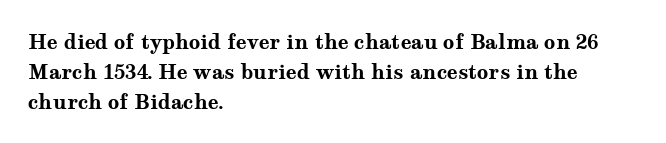
The image shows 20 px bold type, upright; set left-aligned, normal line spacing (1.49x), normal letter spacing, not underlined.
